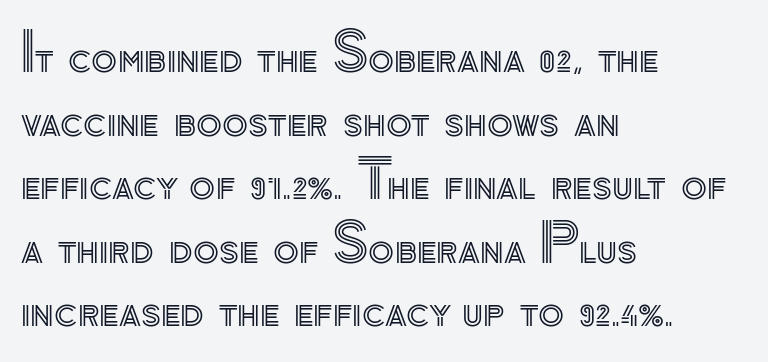
The image shows 53 px text type, upright; set left-aligned, line spacing 1.2x, normal letter spacing, not underlined; a small x-height.
